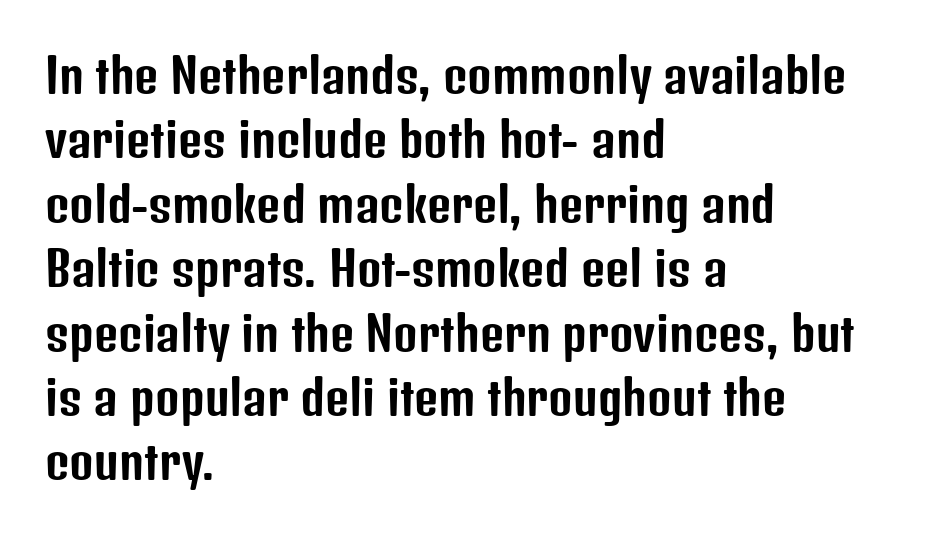
Q: Is the text italic (slanted)? A: No, it is upright.
Q: Is the typeface a serif or a sans-serif typeface? A: Sans-serif.
Q: Is the text underlined? A: No.
Q: How is the paragraph aligned? A: Left-aligned.
Q: Is the spacing between letters normal or unusually wide? A: Normal.
Q: Is the spacing between lines tight, normal or loose? A: Normal.
Q: Width (condensed, normal, or wide)? A: Condensed.
Q: Stroke contrast? A: Low.
Q: x-height? A: Medium.
Q: Monospaced? A: No.
